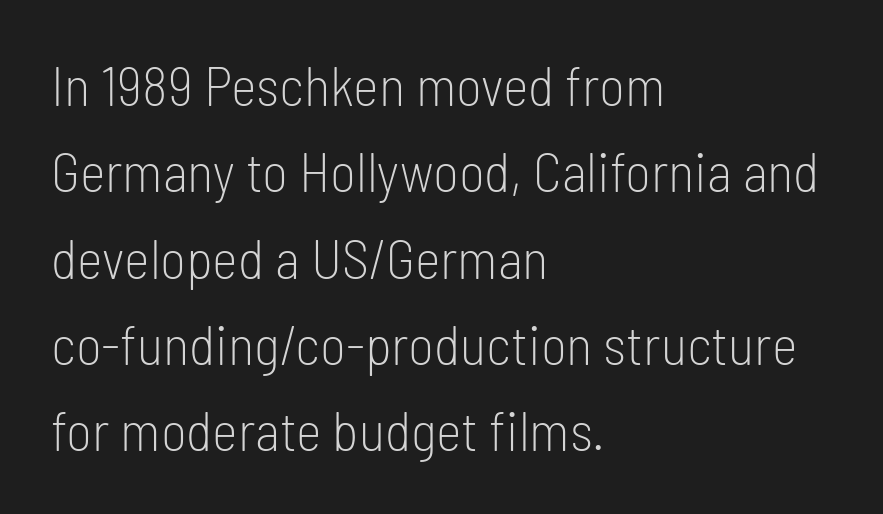
The image shows 55 px light, condensed sans-serif type, upright; set left-aligned, normal line spacing (1.57x), normal letter spacing, not underlined; low stroke contrast and a medium x-height.
